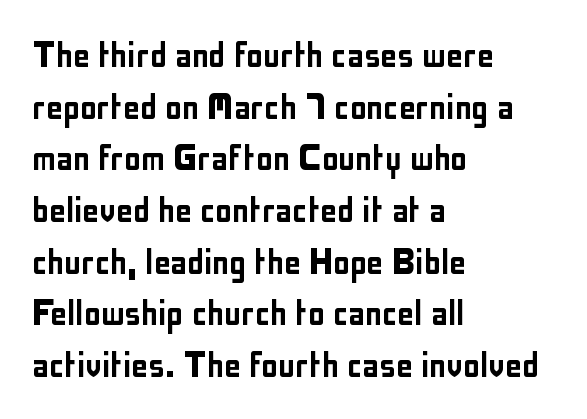
The image shows 42 px condensed sans-serif type, upright; set left-aligned, line spacing 1.23x, normal letter spacing, not underlined; low stroke contrast and a medium x-height.
